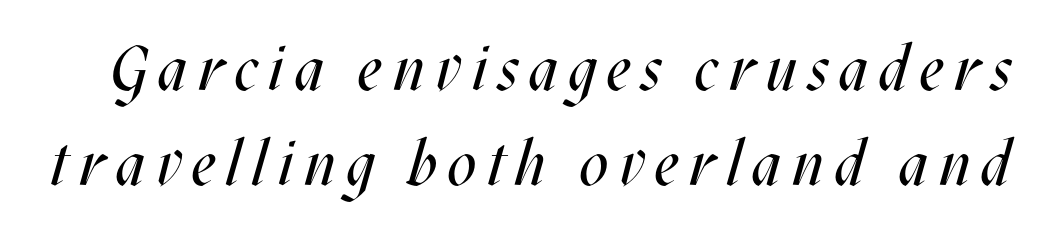
{"italic": "yes", "lean": "right", "slant_degrees": 17, "bold": "no", "weight": "regular", "width": "condensed", "stroke_contrast": "medium", "x_height": "large", "monospaced": "no", "underline": "no", "line_spacing": "normal", "line_spacing_ratio": 1.51, "glyph_px": 63}
